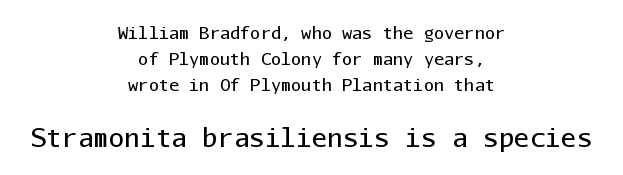
{"italic": "no", "bold": "no", "underline": "no", "align": "center", "line_spacing": "normal", "line_spacing_ratio": 1.54, "letter_spacing": "normal", "letter_spacing_em": 0.0, "larger_block": "second", "size_ratio": 1.53, "glyph_px": 26}
